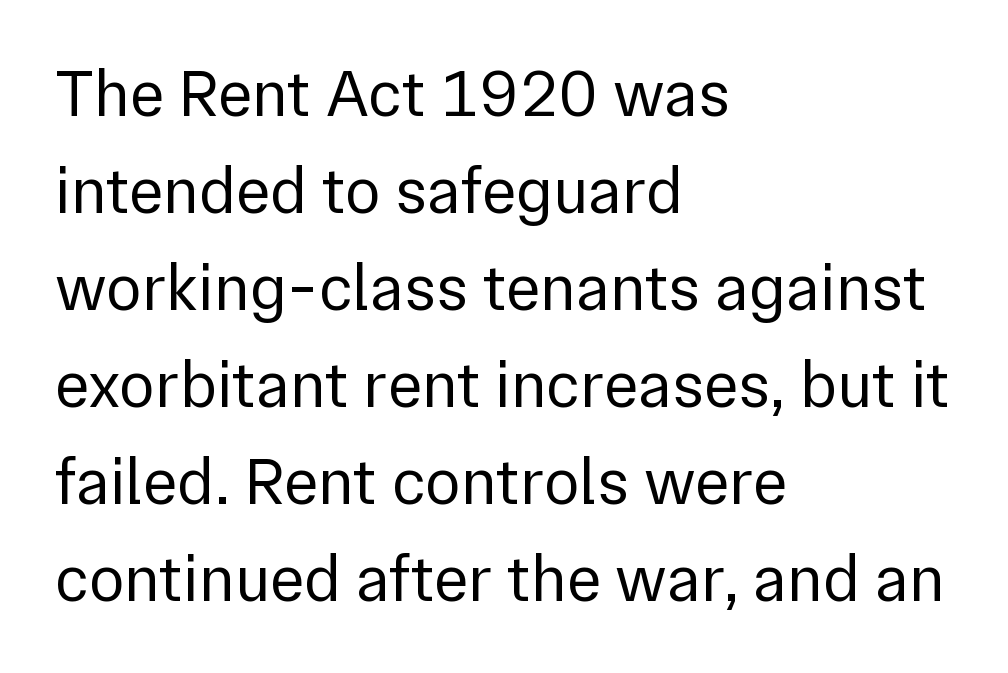
{"serif": "no", "italic": "no", "bold": "no", "weight": "regular", "width": "normal", "x_height": "medium", "monospaced": "no", "underline": "no", "align": "left", "line_spacing": "normal", "line_spacing_ratio": 1.47, "letter_spacing": "normal", "letter_spacing_em": 0.0, "glyph_px": 66}
